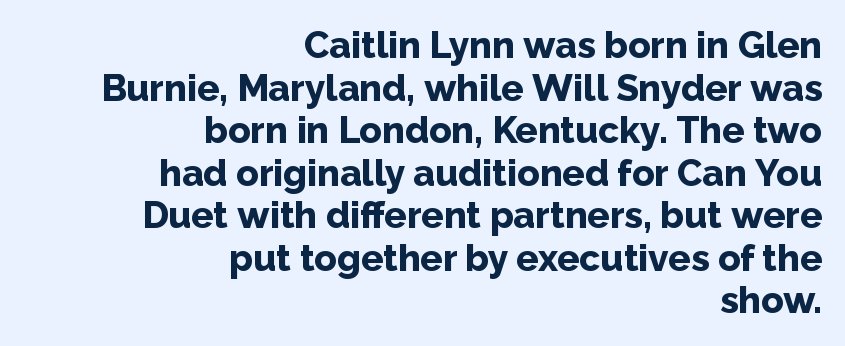
The setting favours the right margin, as signatures and pull-quotes sometimes do. The gaps between neighbouring characters are ordinary and unremarkable. Here the designer chose a conventional face with non-uniform glyph widths. Vertically, the passage feels compressed, each row crowding the next.
